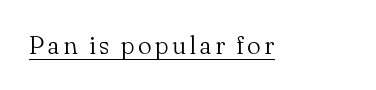
Q: Is the text bold? A: No.
Q: Is the text italic (slanted)? A: No, it is upright.
Q: Is the text underlined? A: Yes.
